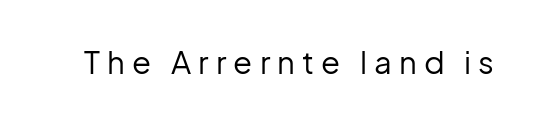
The typesetting does not lean heavy: it is not bold. Nope, not italic — everything's standing straight. Here the designer chose a conventional face with non-uniform glyph widths. Inter-character spacing is expanded well beyond the font's built-in metrics. A bare baseline throughout the passage. Typographically, this falls in the sans-serif category.
